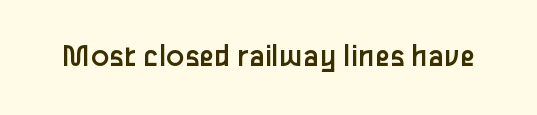
The rendering keeps characters at their native spacing. Serif or sans? Sans — the stroke terminals are bare. Heaviness? Minimal to ordinary, like unemphasized prose. This sample uses an upright cut, with every glyph sitting square on the baseline. Proportional: the letters do not fall into vertical columns. Glance below the letters and you will spot only blank space.
